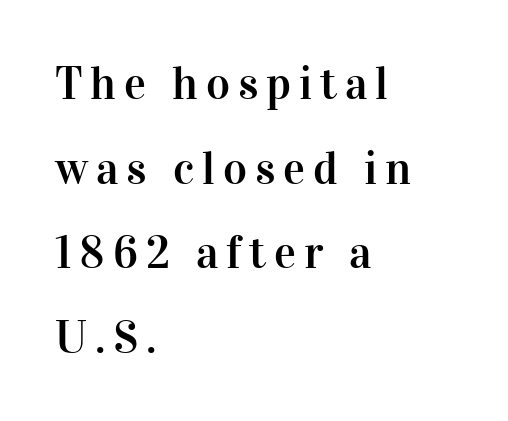
{"serif": "yes", "italic": "no", "width": "normal", "stroke_contrast": "high", "x_height": "medium", "monospaced": "no", "underline": "no", "align": "left", "line_spacing_ratio": 1.84, "glyph_px": 46}
